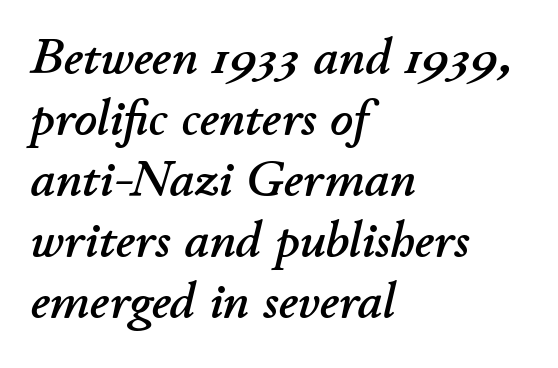
Q: Is the text italic (slanted)? A: Yes, it leans right by about 11 degrees.
Q: Is the text underlined? A: No.
Q: How is the paragraph aligned? A: Left-aligned.
Q: Is the spacing between letters normal or unusually wide? A: Normal.
Q: Width (condensed, normal, or wide)? A: Normal.
Q: Stroke contrast? A: Low.
Q: x-height? A: Small.
Q: Monospaced? A: No.
